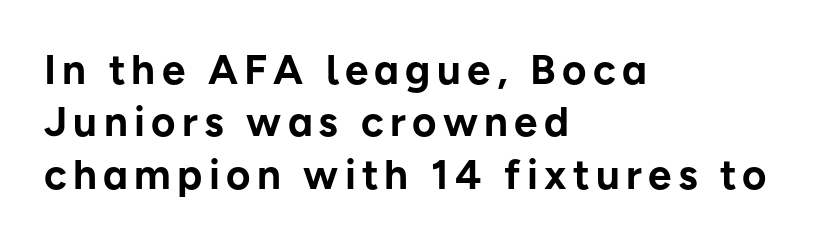
{"serif": "no", "italic": "no", "bold": "yes", "weight": "bold", "width": "normal", "stroke_contrast": "low", "x_height": "medium", "monospaced": "no", "underline": "no", "align": "left", "line_spacing": "normal", "line_spacing_ratio": 1.25, "glyph_px": 42}
